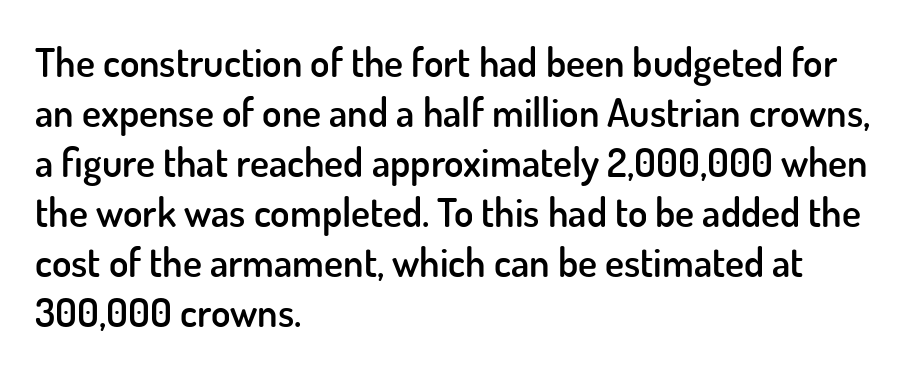
Characters follow at the spacing the type designer built in. This is moderately heavy type, rendered in semibold. The paragraph shown leans on its left margin. Descenders are the only things crossing below the line.
